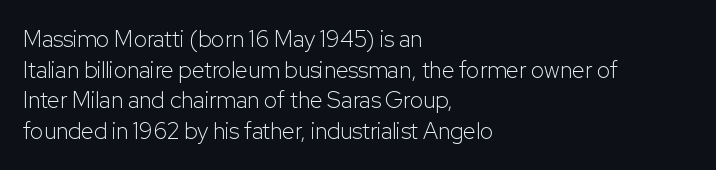
The image shows 23 px text type, upright; set left-aligned, normal line spacing (1.33x), normal letter spacing, not underlined.
